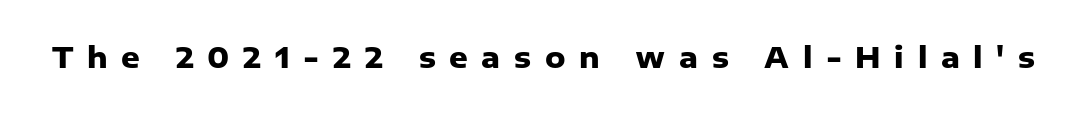
Q: Is the text bold? A: Yes.
Q: Is the text italic (slanted)? A: No, it is upright.
Q: Is the typeface a serif or a sans-serif typeface? A: Sans-serif.
Q: Is the text underlined? A: No.
Q: Is the spacing between letters normal or unusually wide? A: Unusually wide.
Q: Width (condensed, normal, or wide)? A: Normal.
Q: Stroke contrast? A: Low.
Q: x-height? A: Medium.
Q: Monospaced? A: No.
